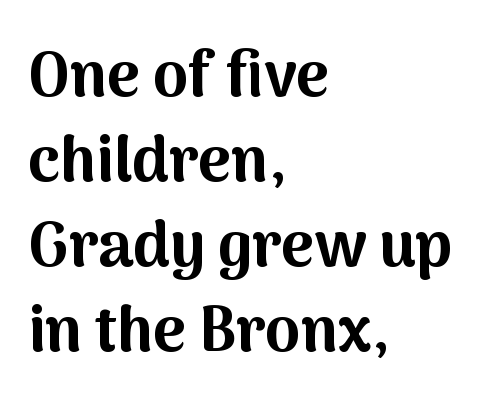
Quick note: interline space is typical. Typographically, this falls in the sans-serif category. How are the letters spaced? Ordinarily, with no added tracking. Each letter keeps its own natural width here, so spacing adapts to shape. Notice how thick the strokes are: this is what a full bold looks like.
